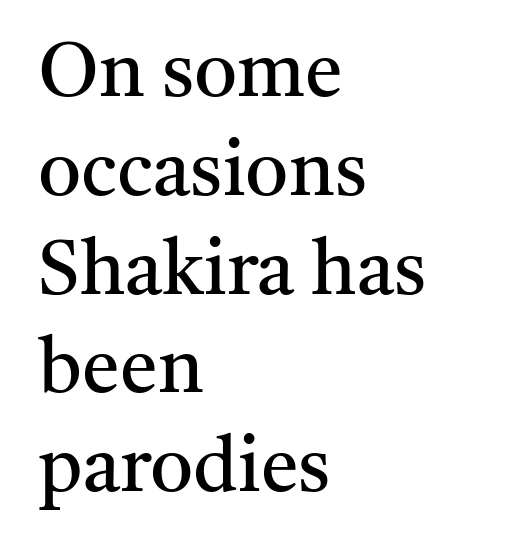
{"serif": "yes", "italic": "no", "bold": "no", "weight": "regular", "width": "normal", "stroke_contrast": "medium", "x_height": "medium", "monospaced": "no", "underline": "no", "align": "left", "line_spacing": "normal", "line_spacing_ratio": 1.3, "letter_spacing": "normal", "letter_spacing_em": 0.0, "glyph_px": 76}
